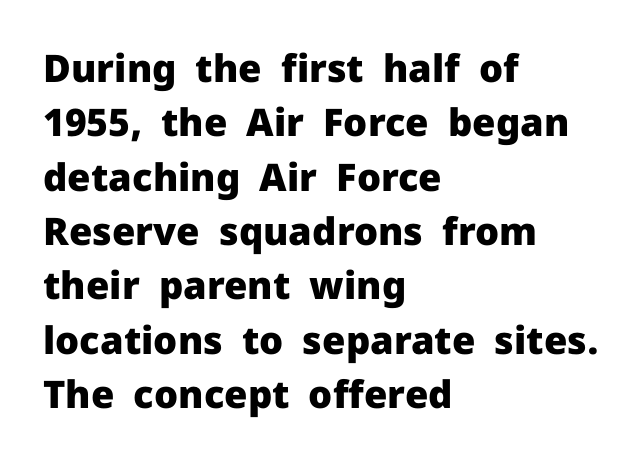
{"serif": "no", "italic": "no", "bold": "yes", "weight": "heavy", "width": "normal", "stroke_contrast": "low", "x_height": "medium", "monospaced": "no", "underline": "no", "align": "left", "line_spacing": "normal", "line_spacing_ratio": 1.43, "letter_spacing": "normal", "letter_spacing_em": 0.0, "glyph_px": 38}
